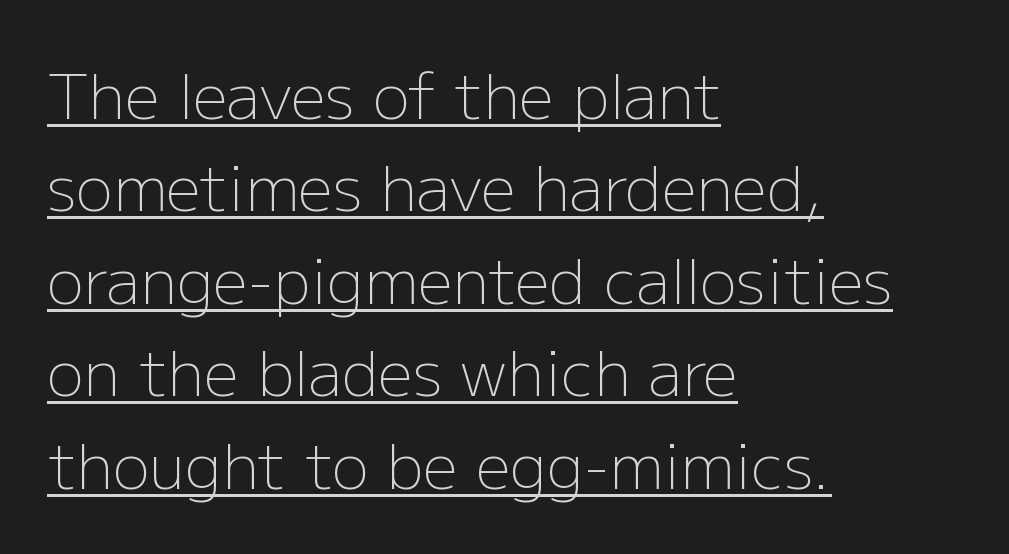
{"serif": "no", "italic": "no", "bold": "no", "weight": "light", "width": "normal", "stroke_contrast": "low", "x_height": "medium", "monospaced": "no", "underline": "yes", "align": "left", "line_spacing": "normal", "line_spacing_ratio": 1.49, "letter_spacing": "normal", "letter_spacing_em": 0.0, "glyph_px": 62}
